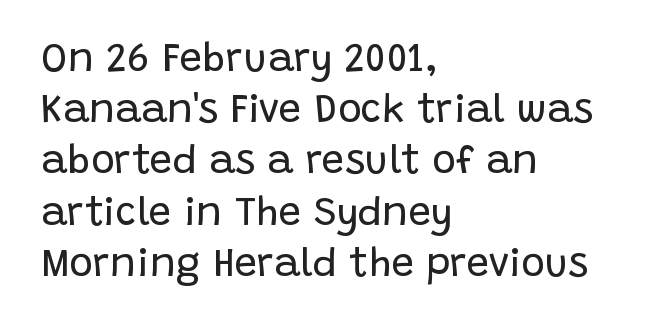
Q: Is the text bold? A: No.
Q: Is the text italic (slanted)? A: No, it is upright.
Q: Is the typeface a serif or a sans-serif typeface? A: Sans-serif.
Q: Is the text underlined? A: No.
Q: How is the paragraph aligned? A: Left-aligned.
Q: Is the spacing between letters normal or unusually wide? A: Normal.
Q: Is the spacing between lines tight, normal or loose? A: Normal.
Q: Width (condensed, normal, or wide)? A: Normal.
Q: Stroke contrast? A: Low.
Q: x-height? A: Large.
Q: Monospaced? A: No.
